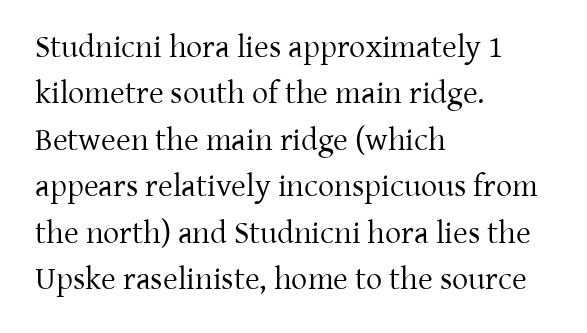
Q: Is the text bold? A: No.
Q: Is the text italic (slanted)? A: No, it is upright.
Q: Is the typeface a serif or a sans-serif typeface? A: Serif.
Q: Is the text underlined? A: No.
Q: How is the paragraph aligned? A: Left-aligned.
Q: Is the spacing between letters normal or unusually wide? A: Normal.
Q: Is the spacing between lines tight, normal or loose? A: Normal.
Q: Width (condensed, normal, or wide)? A: Normal.
Q: Stroke contrast? A: Low.
Q: x-height? A: Medium.
Q: Monospaced? A: No.
